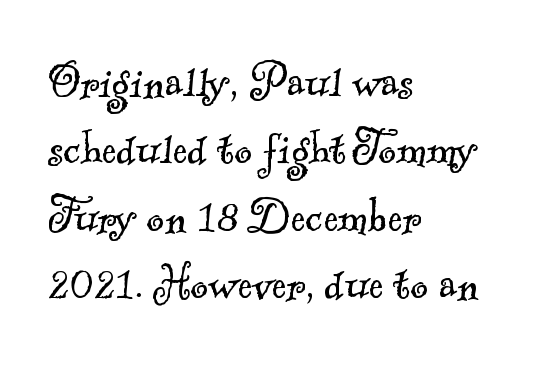
The image shows 54 px light serif type; set left-aligned, normal line spacing (1.25x), normal letter spacing, not underlined; a small x-height.
